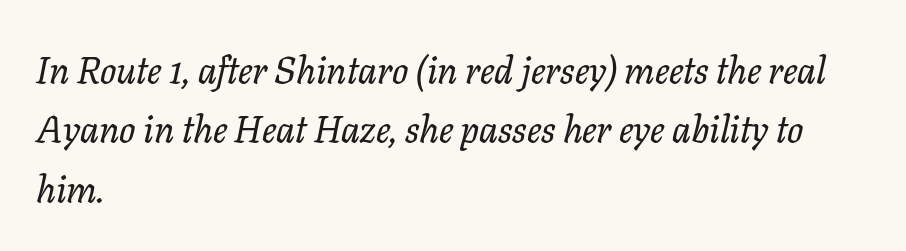
{"serif": "yes", "italic": "yes", "lean": "right", "slant_degrees": 11, "width": "normal", "stroke_contrast": "low", "x_height": "medium", "monospaced": "no", "underline": "no", "align": "left", "line_spacing": "normal", "line_spacing_ratio": 1.56, "letter_spacing": "normal", "letter_spacing_em": 0.0, "glyph_px": 38}
